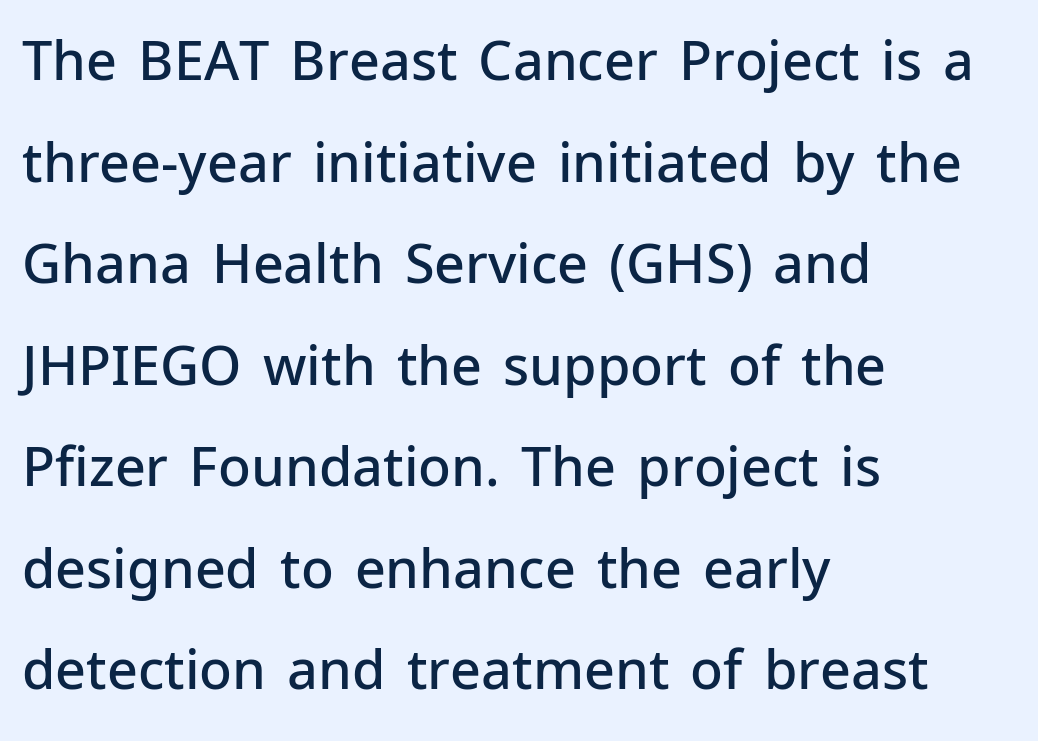
The image shows 54 px semibold sans-serif type, upright; set left-aligned, line spacing 1.88x, normal letter spacing, not underlined; low stroke contrast and a medium x-height.
